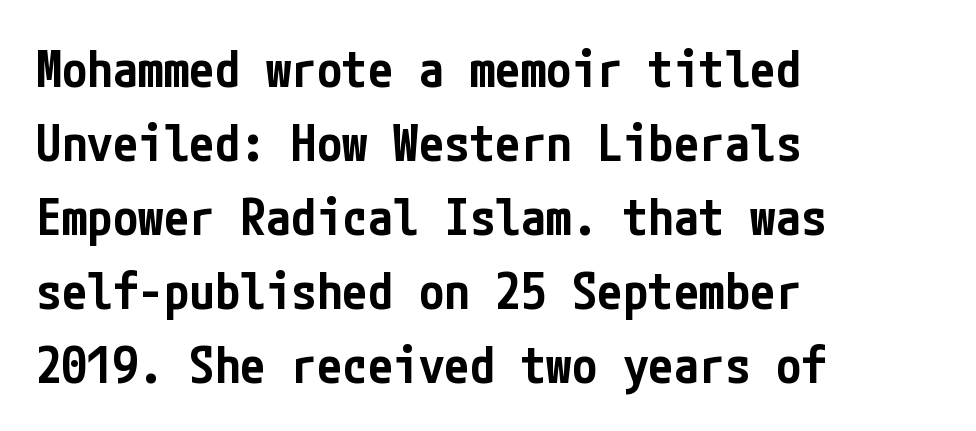
Q: Is the text bold? A: Semi-bold.
Q: Is the text italic (slanted)? A: No, it is upright.
Q: Is the typeface a serif or a sans-serif typeface? A: Sans-serif.
Q: Is the text underlined? A: No.
Q: How is the paragraph aligned? A: Left-aligned.
Q: Is the spacing between letters normal or unusually wide? A: Normal.
Q: Is the spacing between lines tight, normal or loose? A: Normal.
Q: Width (condensed, normal, or wide)? A: Condensed.
Q: Stroke contrast? A: Low.
Q: x-height? A: Medium.
